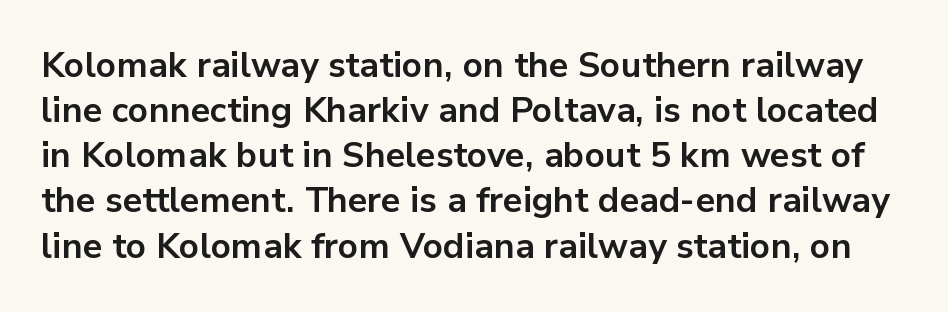
Honestly, the letter spacing is just normal — you wouldn't notice it. A bare baseline throughout the passage. Ascenders rise straight up at ninety degrees. To sum up the face: it is a sans, with no serifs.
